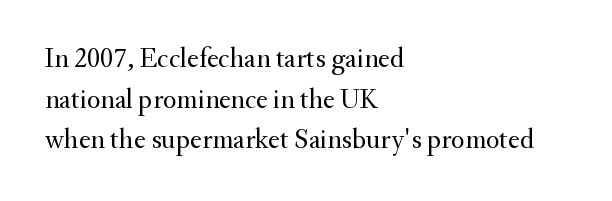
{"serif": "yes", "italic": "no", "bold": "no", "weight": "regular", "width": "normal", "stroke_contrast": "medium", "x_height": "small", "monospaced": "no", "underline": "no", "align": "left", "line_spacing": "normal", "line_spacing_ratio": 1.45, "letter_spacing": "normal", "letter_spacing_em": 0.0, "glyph_px": 28}
